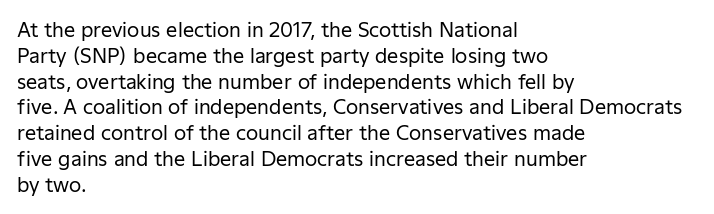
The image shows 20 px text type, upright; set left-aligned, normal line spacing (1.29x), normal letter spacing, not underlined.
